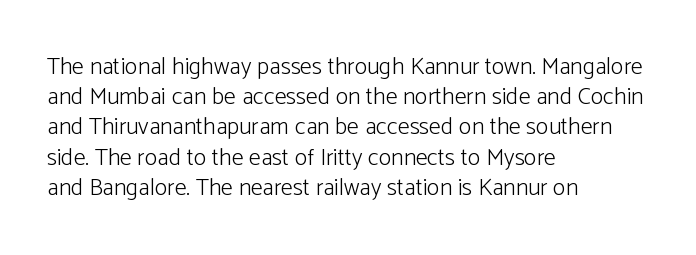
The weight would be labelled regular, book, light, or lighter still. Every stem runs plumb, perpendicular to the baseline. Descender tails drop into unmarked territory. One glance says typical: line gaps are just what's usual.
